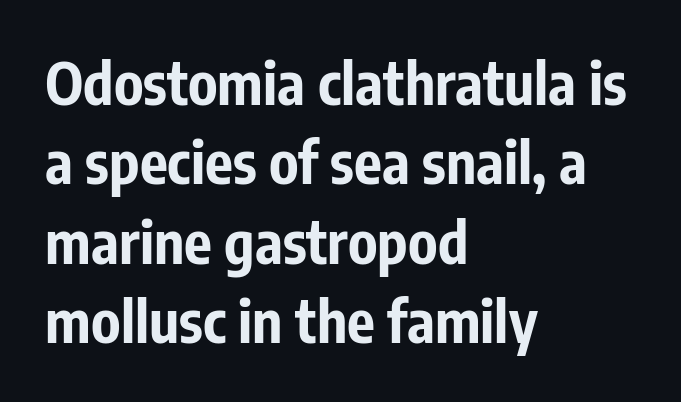
In terms of letterspacing, this is plain default setting. Weight: bold. Each letter keeps its own natural width here, so spacing adapts to shape. Reading down the block, your eye returns to a fixed left position each line. The type family on display is of the sans-serif kind. A clean baseline with only descenders dipping below it.
